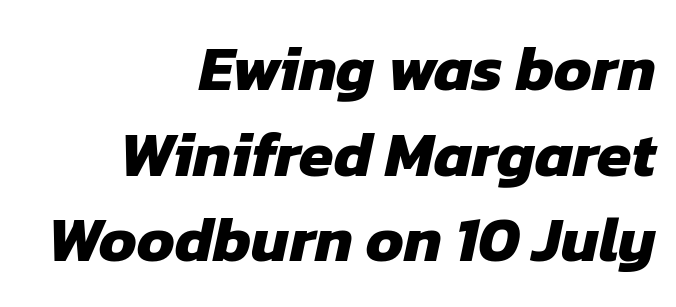
Note the varied advance widths — an 'i' is clearly narrower than an 'm'. Baseline-to-baseline distance is the conventional proportion of letter height. This rendering features lettering with no underline. Each letter's strokes conclude bluntly, with no projecting serifs. Summary of weight: heavy, a full bold. Caption: multi-line text, flush right, ragged left.
